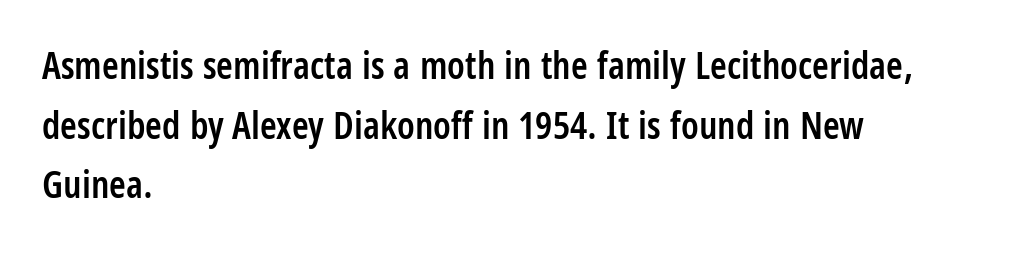
The image shows 38 px semibold, condensed sans-serif type, upright; set left-aligned, normal line spacing (1.57x), normal letter spacing, not underlined; low stroke contrast and a large x-height.
